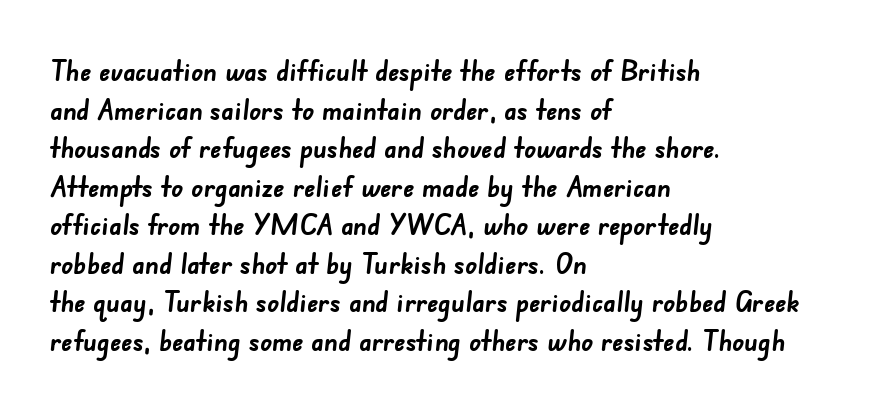
The face used here is proportionally spaced, like ordinary book or web type. Compared with an ordinary text face, these strokes are far heavier — a full bold. Does the type have serifs? No, each stem ends abruptly. The specimen omits any rule beneath the text block's lines. Left-aligned paragraph, ragged on the right.
